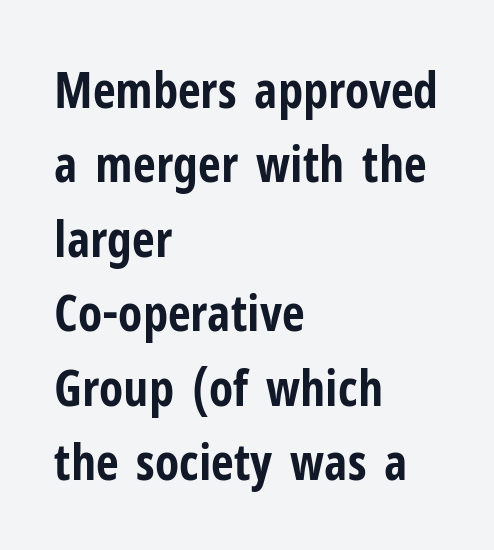
Bare-footed words on every line. Rows of type keep a routine distance in the vertical direction. The letters advance in unequal steps, a hallmark of proportional type. The sample has been set heavy, in full bold. Is the block centered? No — it sits flush against the left margin.
